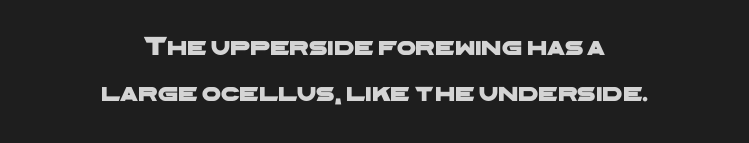
Q: Is the text underlined? A: No.
Q: How is the paragraph aligned? A: Centered.
Q: Is the spacing between letters normal or unusually wide? A: Normal.
Q: Is the spacing between lines tight, normal or loose? A: Normal.
